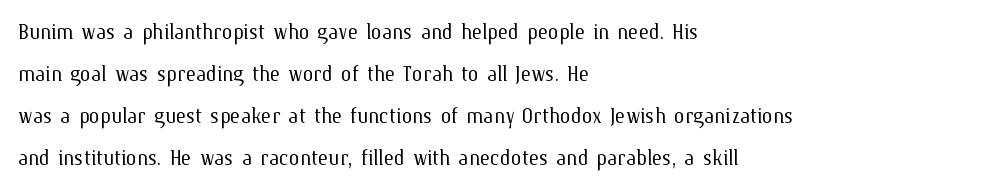
{"italic": "no", "bold": "no", "underline": "no", "align": "left", "line_spacing": "normal", "line_spacing_ratio": 1.56, "letter_spacing": "normal", "letter_spacing_em": 0.0, "glyph_px": 27}
